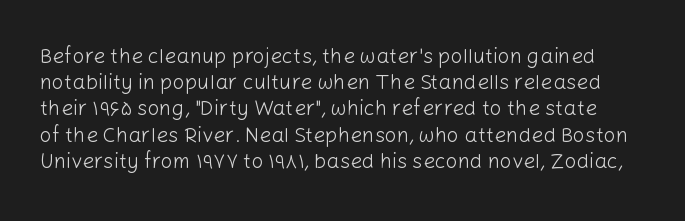
The image shows 21 px text type, upright; set normal line spacing (1.25x), normal letter spacing, not underlined.
